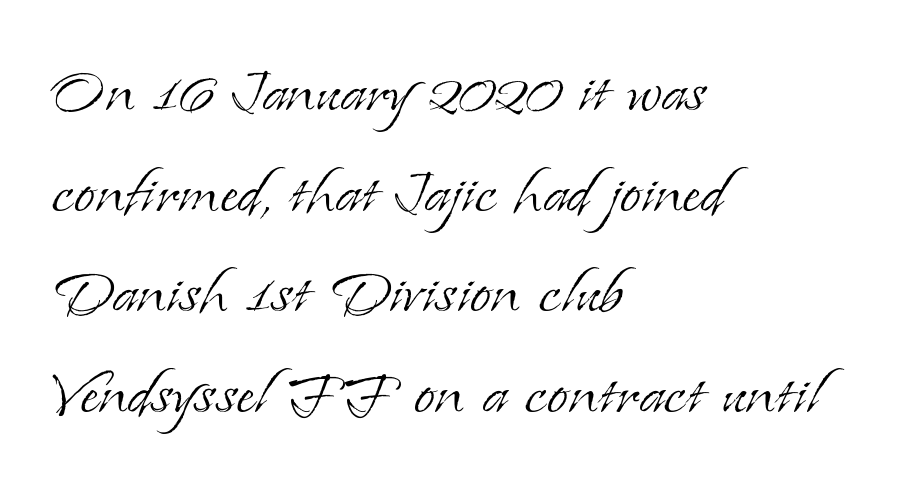
Is the stroke heavy? The answer is a plain regular-or-lighter. Line spacing here is normal. Character widths vary here, with narrow letters taking less room than wide ones. Unlike a clean sans, this face finishes its strokes with serifs.
